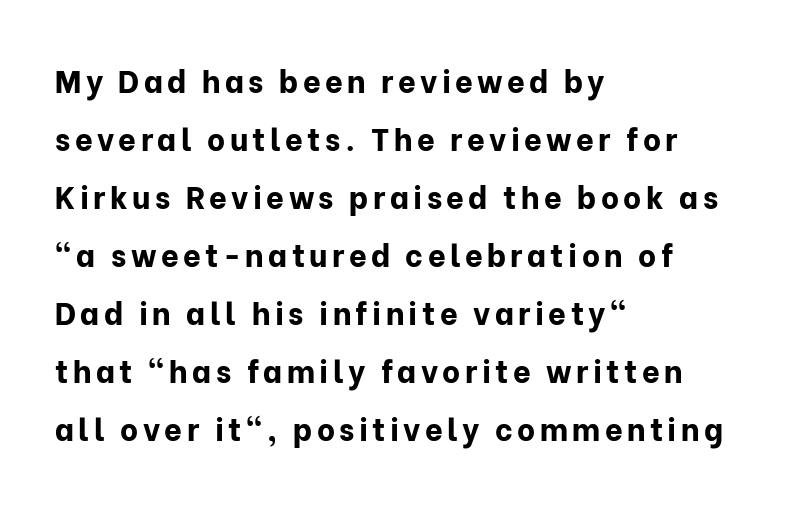
Q: Is the text bold? A: Yes.
Q: Is the text italic (slanted)? A: No, it is upright.
Q: Is the typeface a serif or a sans-serif typeface? A: Sans-serif.
Q: Is the text underlined? A: No.
Q: How is the paragraph aligned? A: Left-aligned.
Q: Width (condensed, normal, or wide)? A: Normal.
Q: Stroke contrast? A: Low.
Q: x-height? A: Medium.
Q: Monospaced? A: No.
